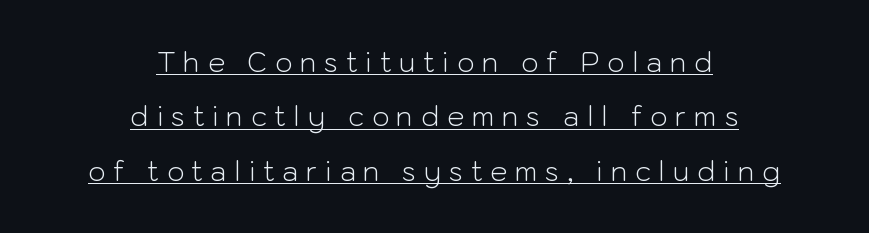
The image shows 27 px text type, upright; set centered, loose line spacing (2.01x), unusually wide letter spacing (+0.29 em), underlined.
